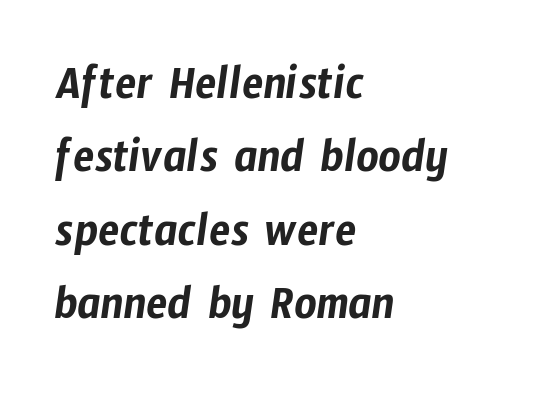
The image shows 49 px condensed sans-serif type; set left-aligned, normal line spacing (1.5x), normal letter spacing, not underlined; low stroke contrast and a medium x-height.
